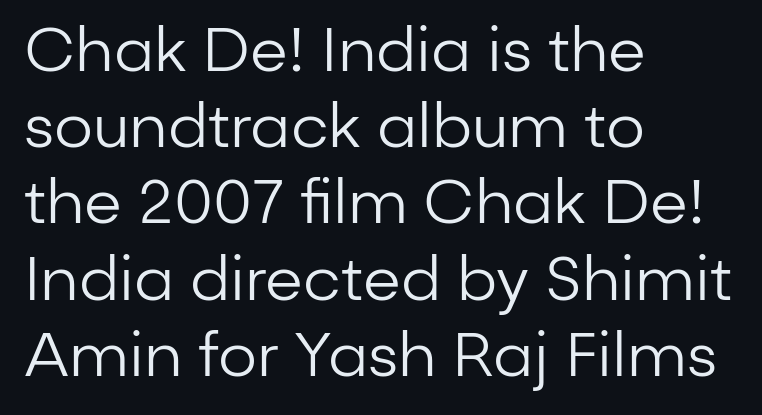
Regarding serifs, this sample does without them. Each stroke keeps to a modest, everyday thickness or less. Type without underlining. These lines were composed using upright roman letters. Do the characters align in a grid? No, the font is proportional. There is no visible air inserted between adjacent glyphs.
